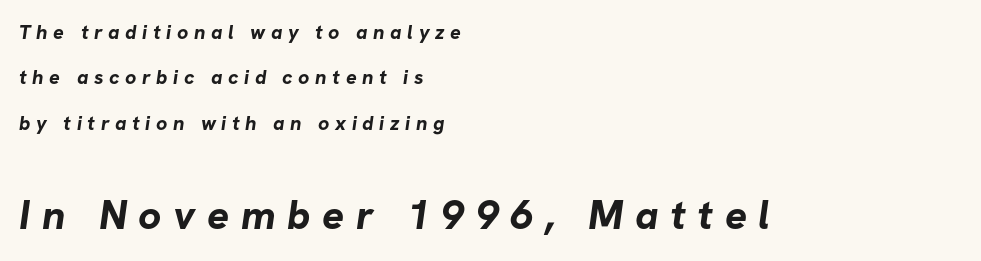
Words appear elongated and porous because spacing is wide. The face used here is a sans, in the tradition of grotesques and geometrics. Lines of text with bare space underneath. Bold? Absolutely — the strokes are thick and heavy. The ragged edge is on the right, which tells us the setting is flush left.
